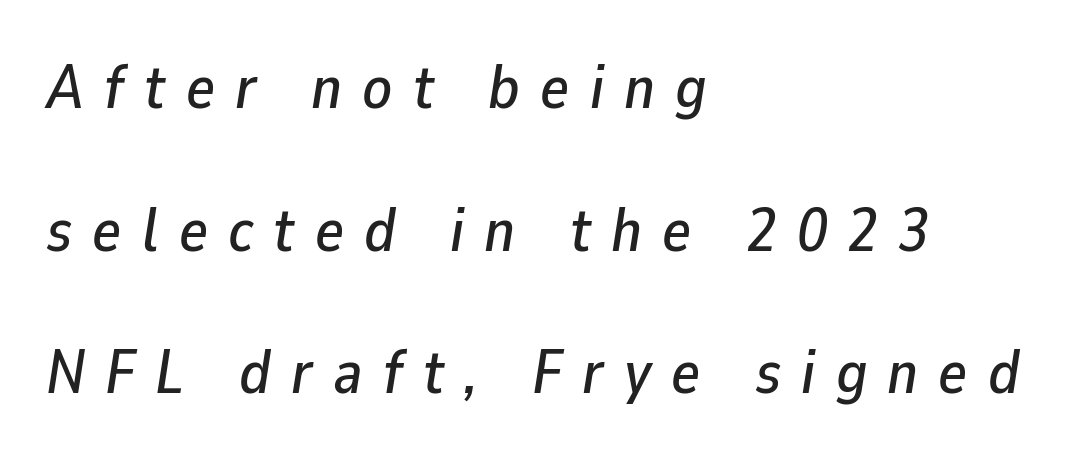
{"italic": "yes", "lean": "right", "slant_degrees": 9, "width": "normal", "stroke_contrast": "low", "x_height": "medium", "monospaced": "no", "underline": "no", "align": "left", "line_spacing": "loose", "line_spacing_ratio": 2.34, "letter_spacing": "wide", "letter_spacing_em": 0.33, "glyph_px": 61}
